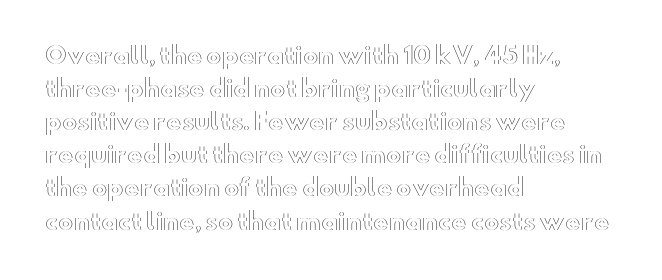
The block of text has a typical density, with ordinary space between rows. Tracking here is standard; glyphs follow each other at the usual distance. The strip under each line holds only bare page. The lettering holds an erect, upright posture throughout. Teacher's note: observe the even left margin — that is flush-left alignment.
